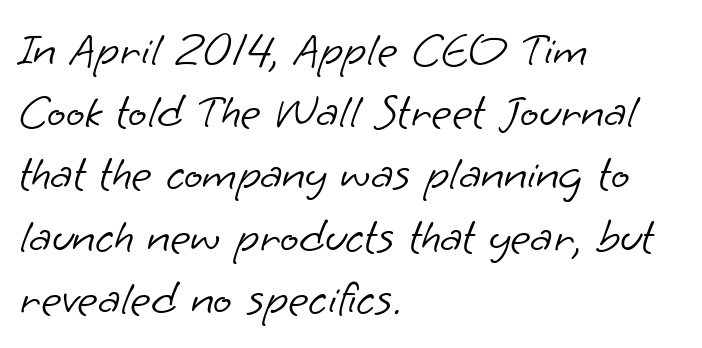
{"serif": "no", "bold": "no", "weight": "light", "width": "normal", "stroke_contrast": "low", "x_height": "small", "monospaced": "no", "underline": "no", "align": "left", "line_spacing": "normal", "line_spacing_ratio": 1.27, "letter_spacing": "normal", "letter_spacing_em": 0.0, "glyph_px": 49}
